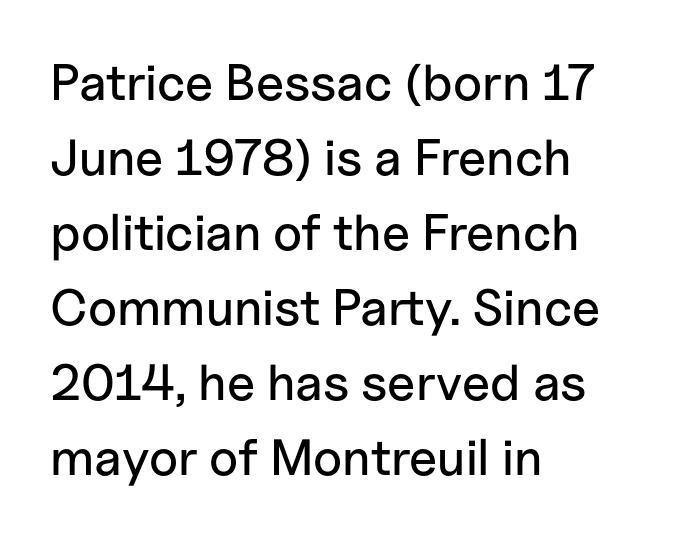
Q: Is the text italic (slanted)? A: No, it is upright.
Q: Is the typeface a serif or a sans-serif typeface? A: Sans-serif.
Q: Is the text underlined? A: No.
Q: How is the paragraph aligned? A: Left-aligned.
Q: Is the spacing between letters normal or unusually wide? A: Normal.
Q: Is the spacing between lines tight, normal or loose? A: Normal.
Q: Width (condensed, normal, or wide)? A: Normal.
Q: Stroke contrast? A: Low.
Q: x-height? A: Medium.
Q: Monospaced? A: No.
